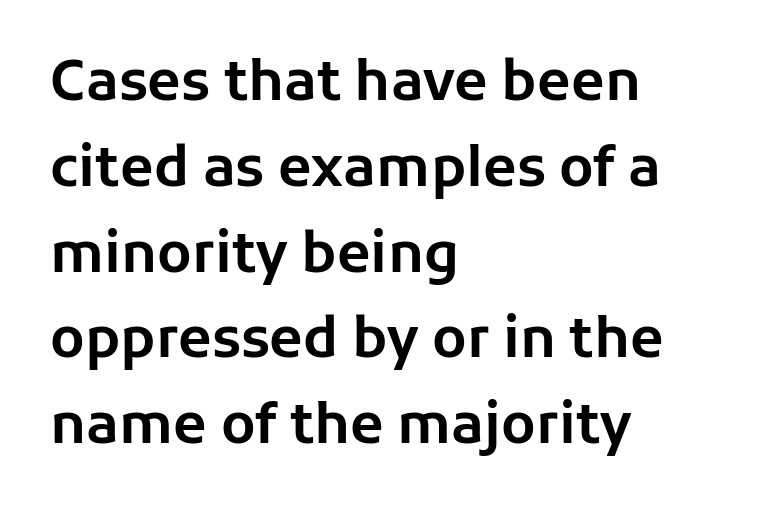
The image shows 55 px sans-serif type, upright; set left-aligned, normal line spacing (1.56x), normal letter spacing, not underlined; low stroke contrast and a medium x-height.
